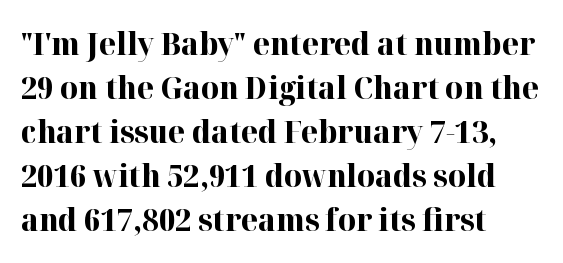
{"serif": "yes", "italic": "no", "bold": "yes", "weight": "bold", "width": "normal", "stroke_contrast": "high", "x_height": "medium", "monospaced": "no", "underline": "no", "align": "left", "line_spacing": "normal", "line_spacing_ratio": 1.42, "letter_spacing": "normal", "letter_spacing_em": 0.0, "glyph_px": 31}
